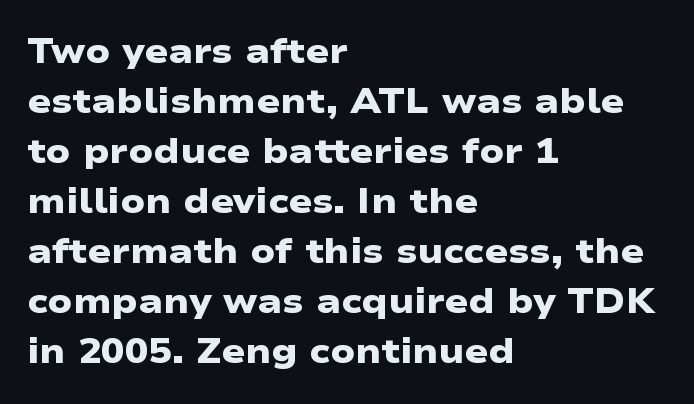
The characters look thick and weighty, a clear bold. The passage shown stacks its lines at a standard gap. Bare-footed words on every line. Layout note: lines flush left. Think of a printed novel: that variable character pitch is what you see here. This sample uses a sans-serif face.
